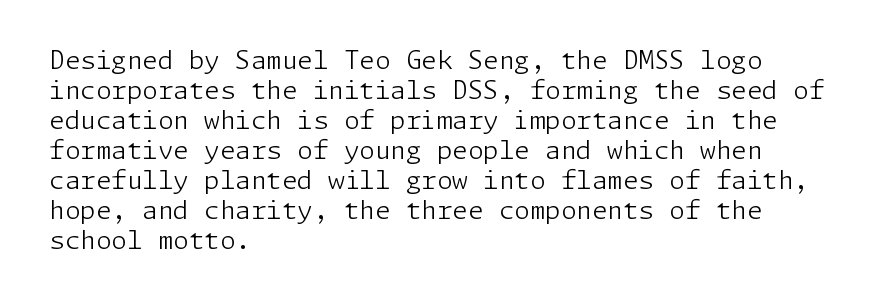
The image shows 25 px text type, upright; set left-aligned, line spacing 1.2x, normal letter spacing, not underlined.
